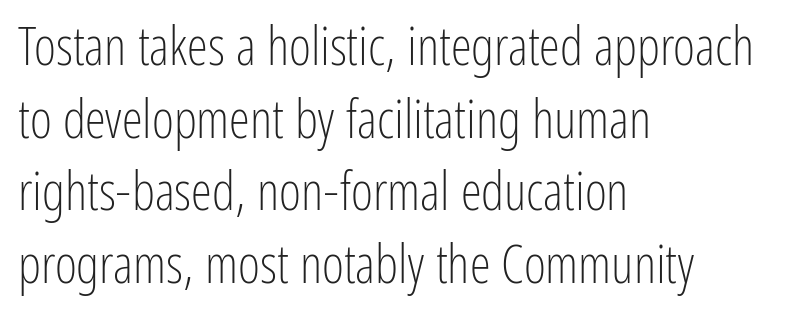
The image shows 53 px light, condensed sans-serif type, upright; set left-aligned, normal line spacing (1.37x), normal letter spacing, not underlined; low stroke contrast and a medium x-height.
